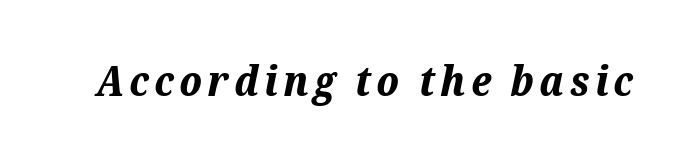
The image shows 41 px bold type, italic (leaning right); set not underlined; medium stroke contrast and a medium x-height.
